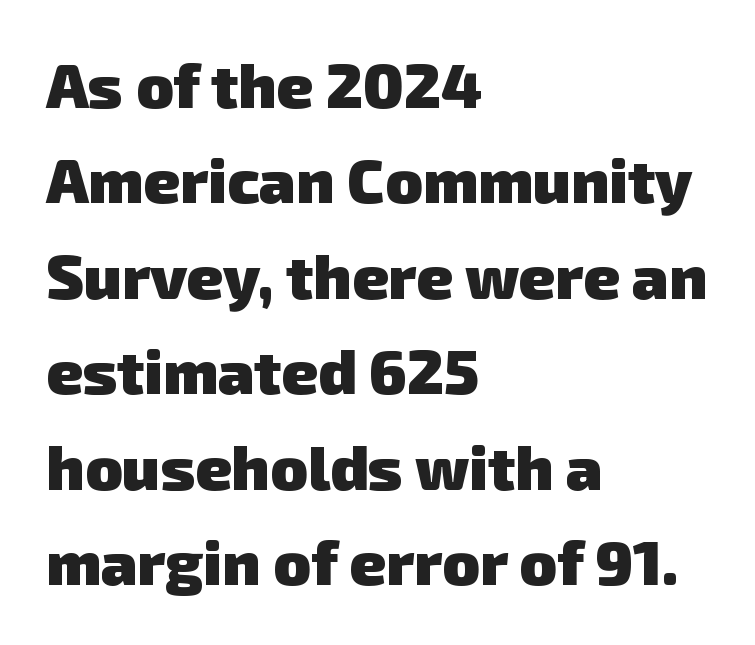
Is this a fixed-width face? No — the glyphs have proportional, varying widths. The line-height multiplier appears to be the usual default. Set as a true bold cut, around the 700 mark. A student would call this left alignment; a typographer would say flush left, rag right.
